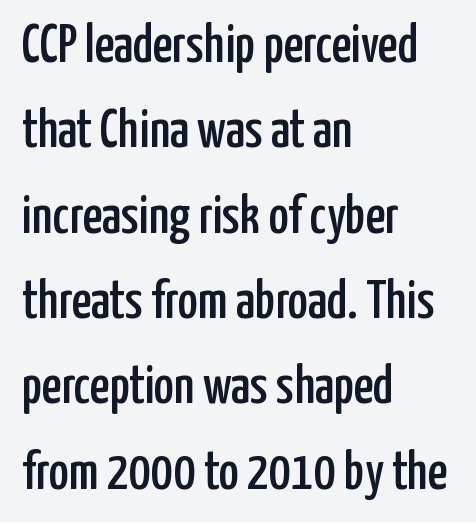
The image shows 54 px condensed sans-serif type, upright; set left-aligned, normal line spacing (1.58x), normal letter spacing, not underlined; low stroke contrast and a medium x-height.
